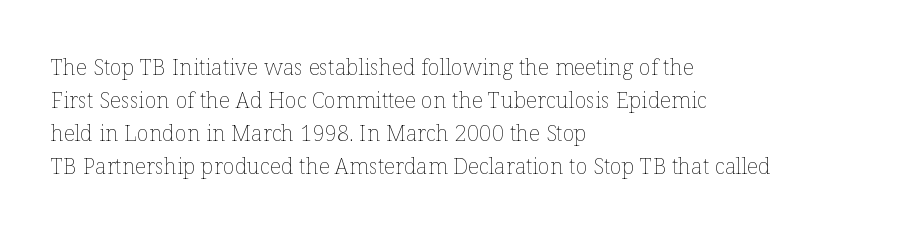
Q: Is the text bold? A: No.
Q: Is the text italic (slanted)? A: No, it is upright.
Q: Is the text underlined? A: No.
Q: How is the paragraph aligned? A: Left-aligned.
Q: Is the spacing between letters normal or unusually wide? A: Normal.
Q: Is the spacing between lines tight, normal or loose? A: Normal.
